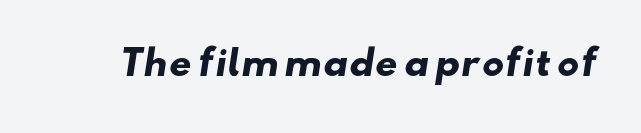
{"serif": "no", "bold": "yes", "weight": "heavy", "width": "wide", "stroke_contrast": "low", "x_height": "small", "monospaced": "no", "underline": "no", "letter_spacing": "normal", "letter_spacing_em": 0.0, "glyph_px": 35}
